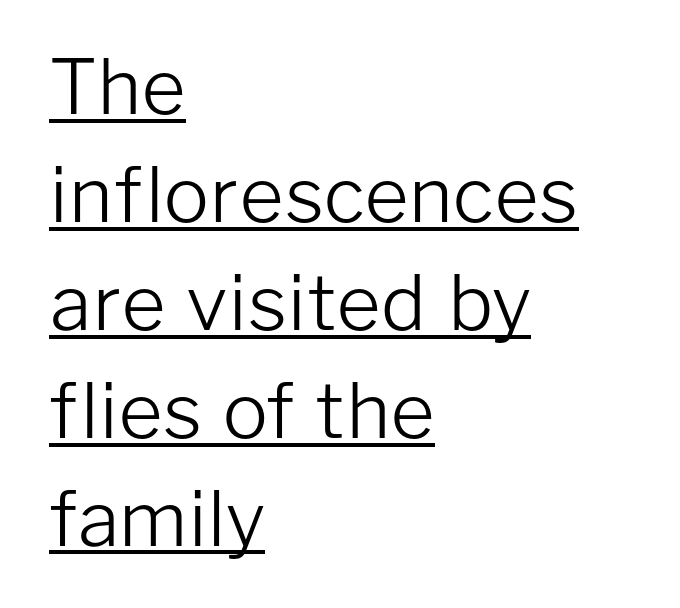
Q: Is the text bold? A: No.
Q: Is the text italic (slanted)? A: No, it is upright.
Q: Is the typeface a serif or a sans-serif typeface? A: Sans-serif.
Q: Is the text underlined? A: Yes.
Q: How is the paragraph aligned? A: Left-aligned.
Q: Is the spacing between letters normal or unusually wide? A: Normal.
Q: Is the spacing between lines tight, normal or loose? A: Normal.
Q: Width (condensed, normal, or wide)? A: Normal.
Q: Stroke contrast? A: Low.
Q: x-height? A: Medium.
Q: Monospaced? A: No.
